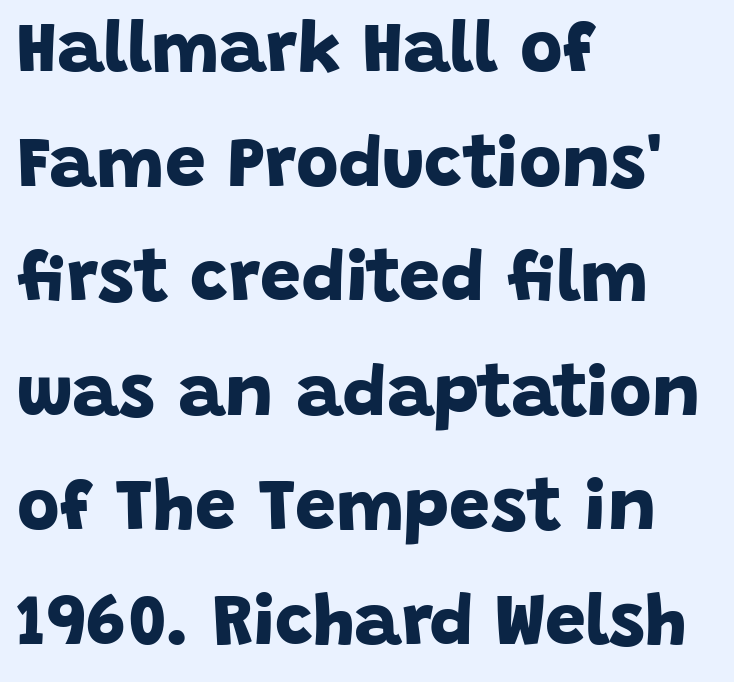
The area under the type is left untouched. Honestly, the row spacing looks completely unremarkable. Nope, no serifs anywhere on these letters. Set as a true bold cut, around the 700 mark.
